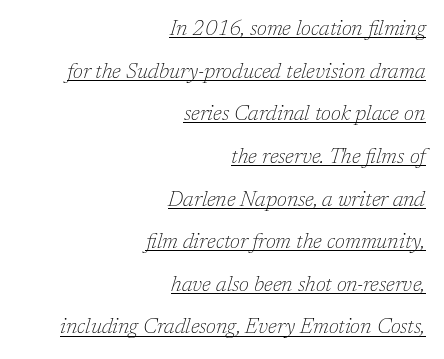
Q: Is the text bold? A: No.
Q: Is the text italic (slanted)? A: Yes, it leans right by about 17 degrees.
Q: Is the text underlined? A: Yes.
Q: How is the paragraph aligned? A: Right-aligned.
Q: Is the spacing between letters normal or unusually wide? A: Normal.
Q: Is the spacing between lines tight, normal or loose? A: Loose.
